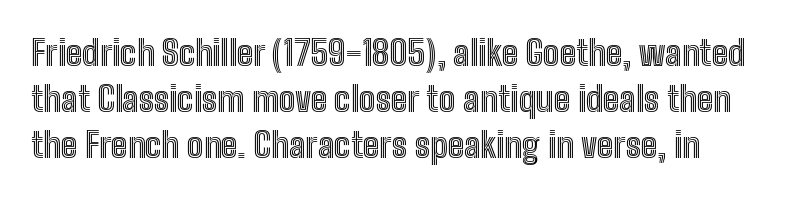
The image shows 35 px condensed type, upright; set normal line spacing (1.31x), normal letter spacing, not underlined; a medium x-height.
